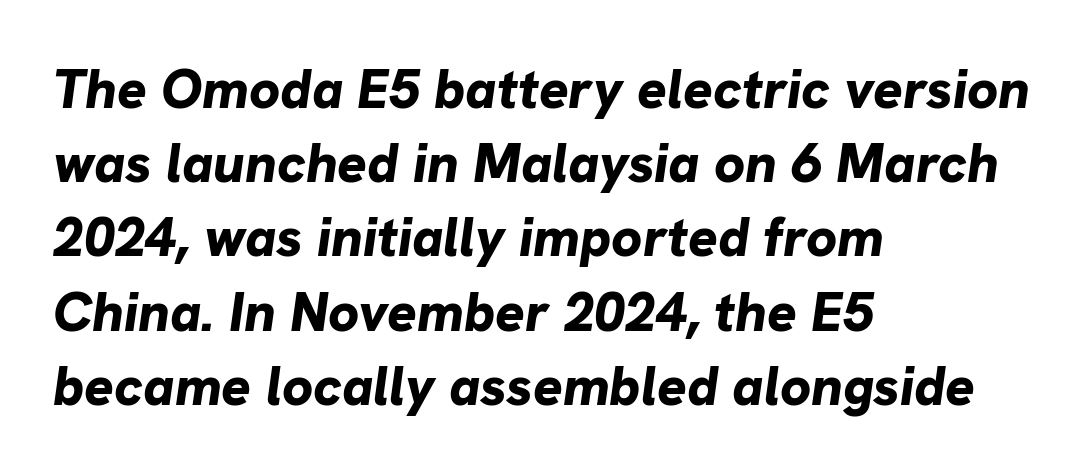
Q: Is the text bold? A: Yes.
Q: Is the text italic (slanted)? A: Yes, it leans right by about 8 degrees.
Q: Is the text underlined? A: No.
Q: How is the paragraph aligned? A: Left-aligned.
Q: Is the spacing between letters normal or unusually wide? A: Normal.
Q: Is the spacing between lines tight, normal or loose? A: Normal.
Q: Width (condensed, normal, or wide)? A: Normal.
Q: Stroke contrast? A: Low.
Q: x-height? A: Medium.
Q: Monospaced? A: No.
